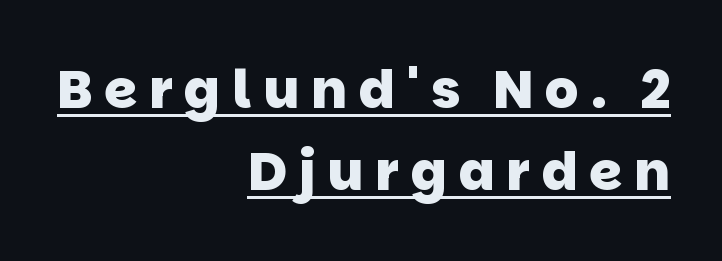
Plenty of ink on the page — the face is bold. The typeface chosen for these lines omits serifs. Layout note: lines flush right. Regular leading. Do the characters align in a grid? No, the font is proportional. Notice how a bar underscores the lettering throughout.
